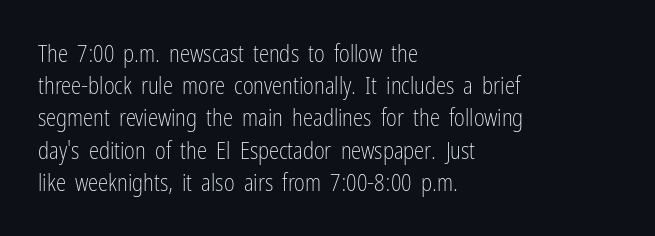
Regarding leading, the lines here are spaced in the standard way. The setting favours the left margin, as ordinary paragraphs usually do. The typeface has the unassuming heft of standard copy or less. The tracking reads as untouched default to a designer's eye. Type without underlining. Vertical strokes here are truly vertical.
